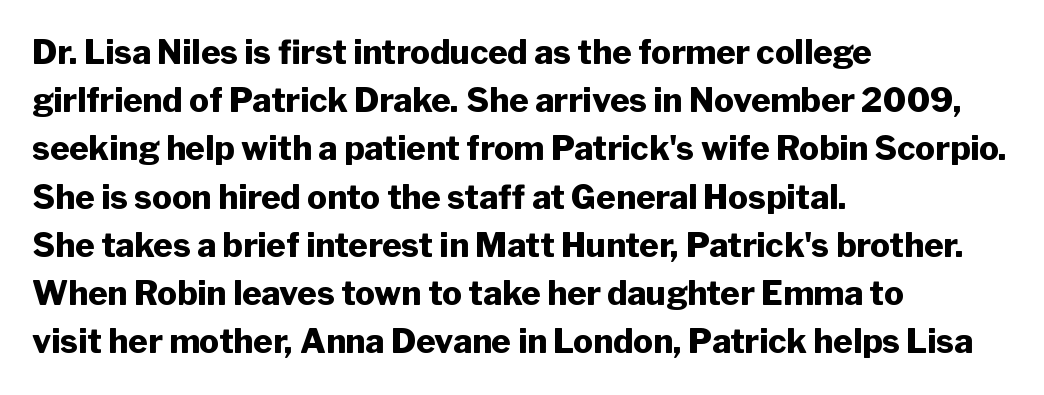
{"serif": "no", "italic": "no", "bold": "yes", "weight": "heavy", "width": "normal", "stroke_contrast": "low", "x_height": "medium", "monospaced": "no", "underline": "no", "align": "left", "line_spacing": "normal", "line_spacing_ratio": 1.46, "letter_spacing": "normal", "letter_spacing_em": 0.0, "glyph_px": 33}
